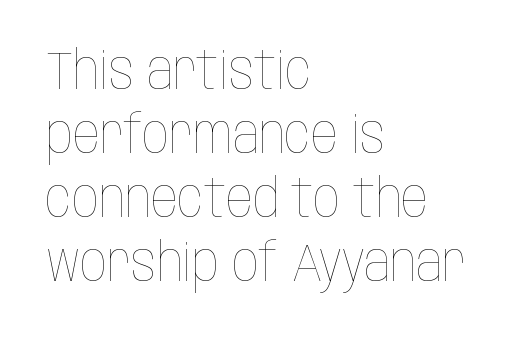
Each row of text sits above clean, open space. Here the designer chose a conventional face with non-uniform glyph widths. Nobody touched the tracking dial on this one. If you drew a line through each stem, it would be perfectly vertical. These lines are set flush left with a ragged right edge. The passage shown is not bold in any degree.
